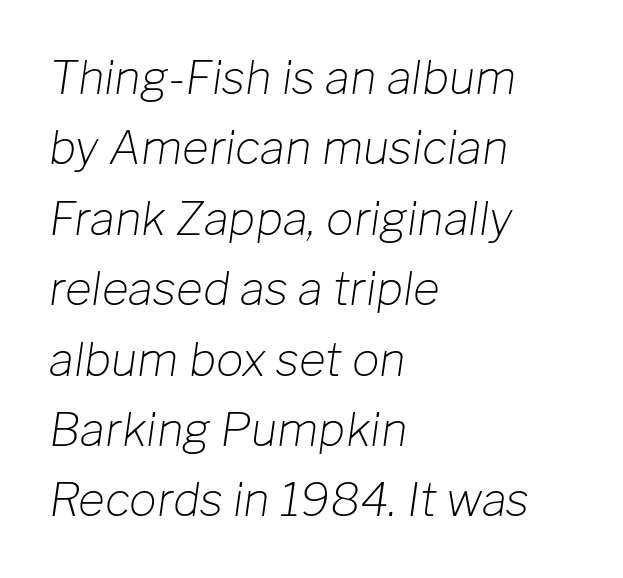
{"italic": "yes", "lean": "right", "slant_degrees": 8, "bold": "no", "weight": "light", "width": "normal", "stroke_contrast": "low", "x_height": "medium", "monospaced": "no", "underline": "no", "align": "left", "line_spacing": "normal", "line_spacing_ratio": 1.53, "letter_spacing": "normal", "letter_spacing_em": 0.0, "glyph_px": 46}
